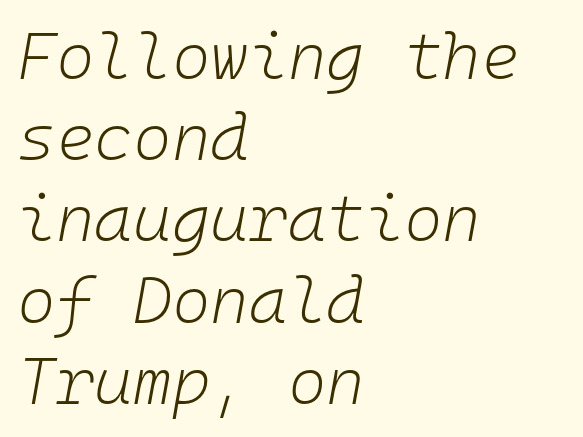
The lettering tilts uniformly, giving the passage an italic look. Counters stay open thanks to moderate or lighter strokes. A student would call this left alignment; a typographer would say flush left, rag right. The passage shown has conventional tracking throughout. Descenders are the only things crossing below the line.
